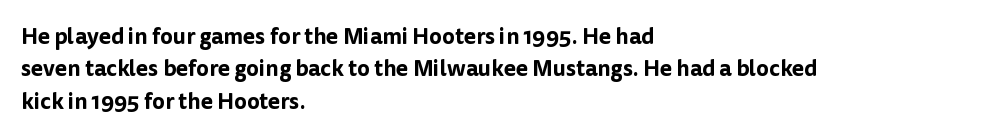
Bare-footed words on every line. The space between consecutive lines is moderate. Caption: standard tracking, unaltered. The lettering holds an erect, upright posture throughout. The text block is weighted toward the left margin, trailing off unevenly rightward.
